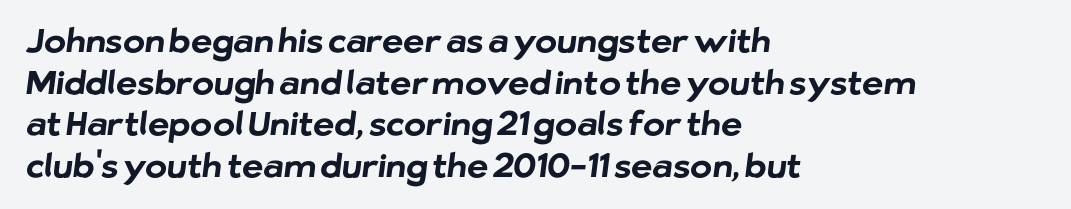
The image shows 33 px bold sans-serif type; set left-aligned, normal line spacing (1.26x), normal letter spacing, not underlined; low stroke contrast and a medium x-height.
